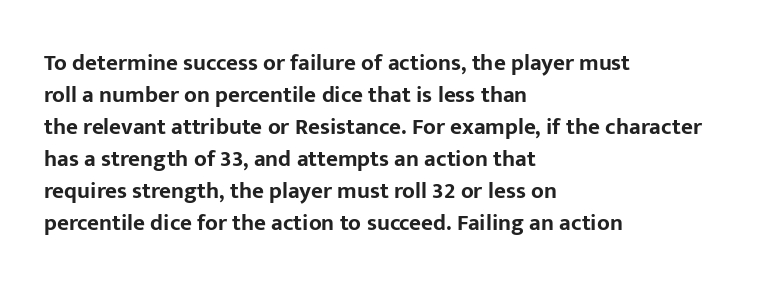
Compared with typical paragraphs, the rows here are spaced about the same. In terms of posture, this sample is upright. You'd pick this weight for a headline — it's a proper bold. Typeset ragged right — the left edge is the straight one.
